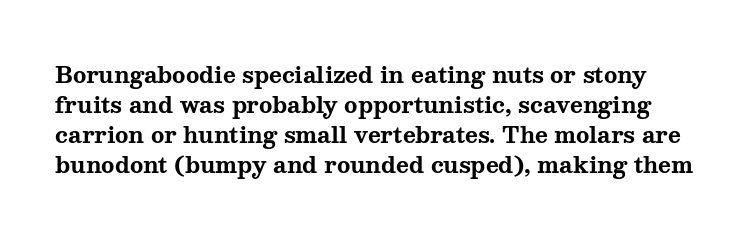
The line-height multiplier appears to be the usual default. A full-strength bold gives these letters their thick strokes. The gaps between neighbouring characters are ordinary and unremarkable. This is the regular roman posture of the typeface.
